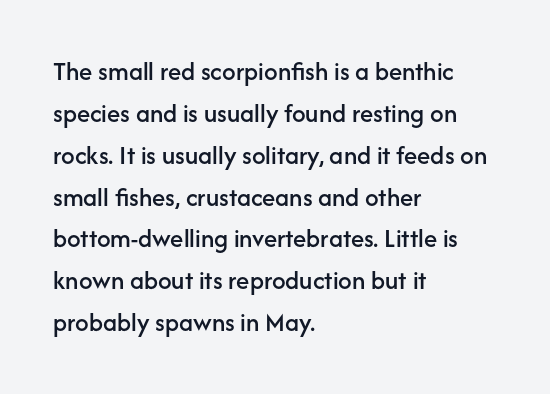
Q: Is the text italic (slanted)? A: No, it is upright.
Q: Is the text underlined? A: No.
Q: How is the paragraph aligned? A: Left-aligned.
Q: Is the spacing between letters normal or unusually wide? A: Normal.
Q: Is the spacing between lines tight, normal or loose? A: Normal.
